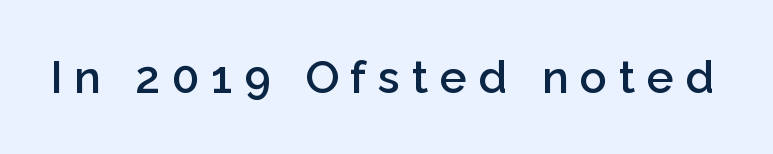
The image shows 45 px semibold sans-serif type, upright; set unusually wide letter spacing (+0.26 em), not underlined; low stroke contrast and a medium x-height.
